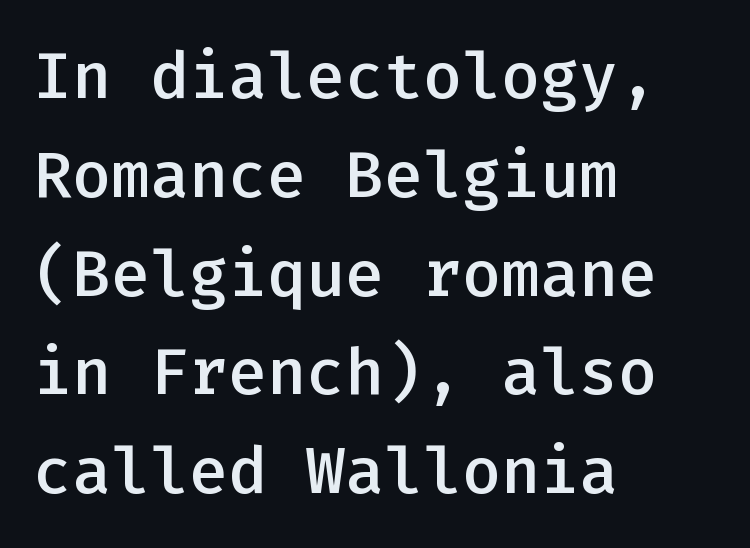
Nope, not italic — everything's standing straight. Bare-footed words on every line. Typeset ragged right — the left edge is the straight one. The face used here is a semibold: visibly heavier than regular, lighter than bold.
